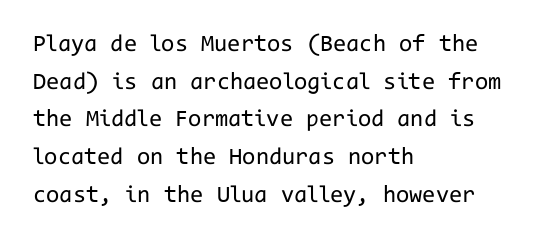
The setting favours the left margin, as ordinary paragraphs usually do. The face looks like a standard text weight, possibly lighter. Each row of text sits above clean, open space. Posture: straight, roman, zero tilt.
